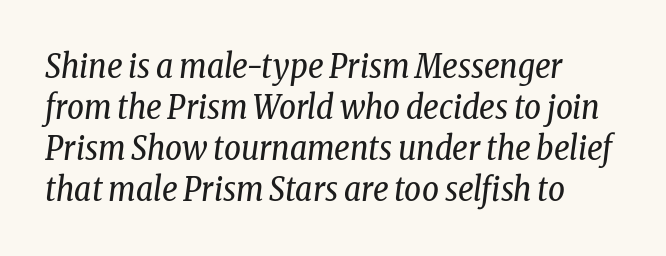
Q: Is the text bold? A: No.
Q: Is the text italic (slanted)? A: Yes, it leans right by about 8 degrees.
Q: Is the typeface a serif or a sans-serif typeface? A: Serif.
Q: Is the text underlined? A: No.
Q: How is the paragraph aligned? A: Left-aligned.
Q: Is the spacing between letters normal or unusually wide? A: Normal.
Q: Width (condensed, normal, or wide)? A: Condensed.
Q: Stroke contrast? A: Low.
Q: x-height? A: Medium.
Q: Monospaced? A: No.
